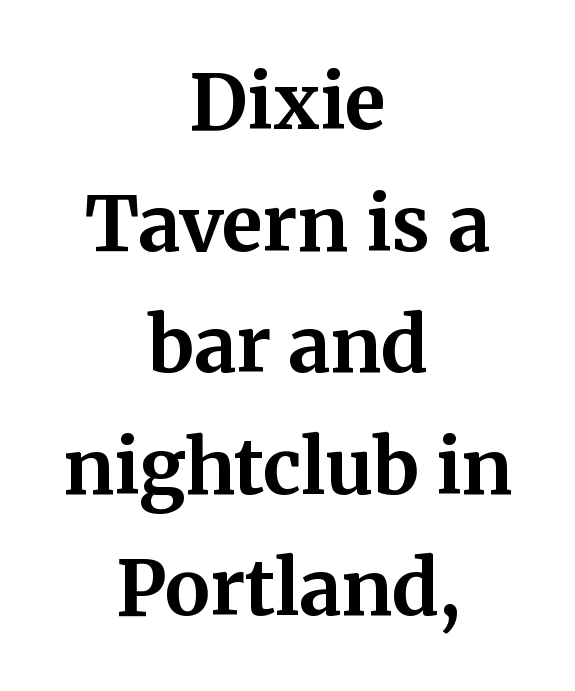
{"serif": "yes", "italic": "no", "bold": "yes", "weight": "bold", "width": "normal", "stroke_contrast": "medium", "x_height": "medium", "monospaced": "no", "underline": "no", "align": "center", "line_spacing": "normal", "line_spacing_ratio": 1.6, "letter_spacing": "normal", "letter_spacing_em": 0.0, "glyph_px": 76}
